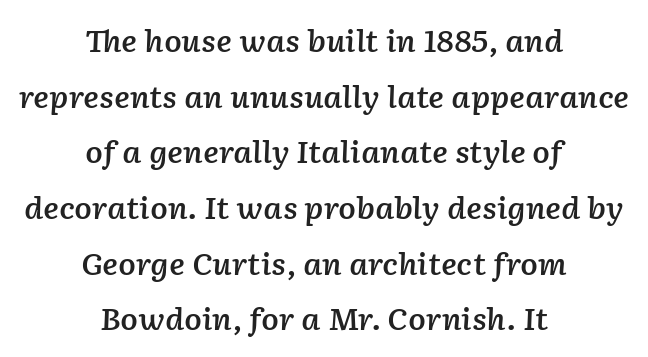
Q: Is the text bold? A: Semi-bold.
Q: Is the text italic (slanted)? A: Yes, it leans right by about 2 degrees.
Q: Is the text underlined? A: No.
Q: How is the paragraph aligned? A: Centered.
Q: Is the spacing between letters normal or unusually wide? A: Normal.
Q: Is the spacing between lines tight, normal or loose? A: Loose.
Q: Width (condensed, normal, or wide)? A: Normal.
Q: Stroke contrast? A: Low.
Q: x-height? A: Medium.
Q: Monospaced? A: No.
